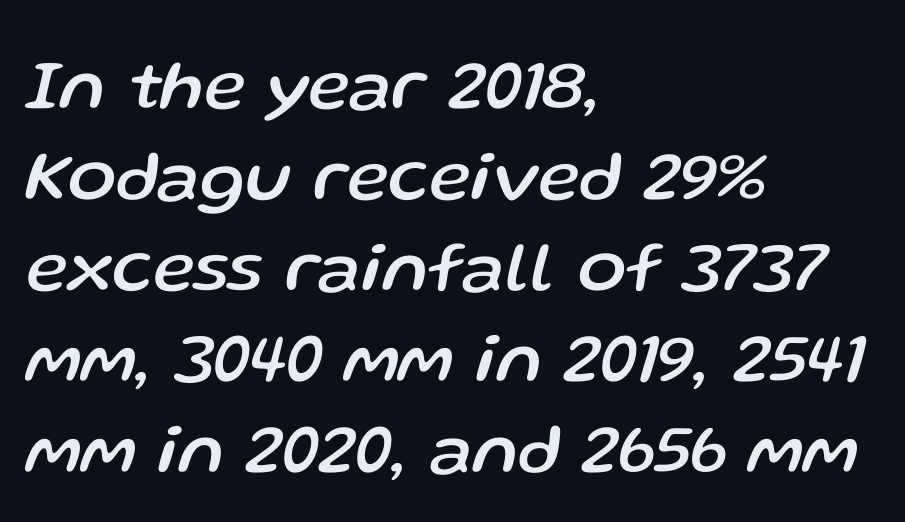
The image shows 71 px text type, italic (leaning right); set left-aligned, normal line spacing (1.28x), normal letter spacing, not underlined; low stroke contrast and a medium x-height.
